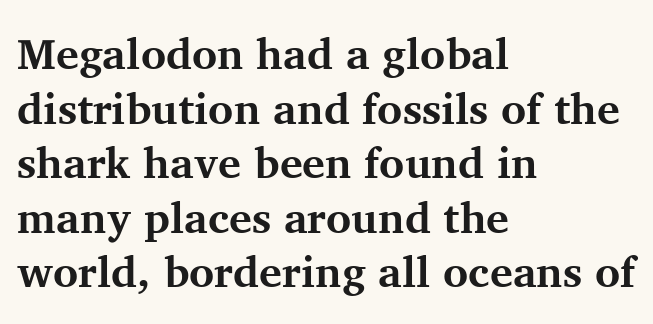
{"serif": "yes", "italic": "no", "bold": "yes", "weight": "bold", "width": "normal", "stroke_contrast": "medium", "x_height": "medium", "monospaced": "no", "underline": "no", "align": "left", "line_spacing": "normal", "line_spacing_ratio": 1.27, "letter_spacing": "normal", "letter_spacing_em": 0.0, "glyph_px": 43}
